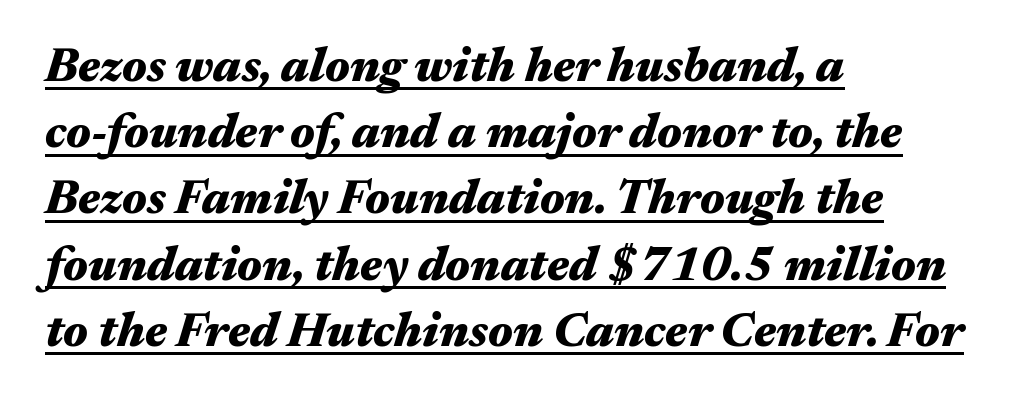
{"italic": "yes", "lean": "right", "slant_degrees": 17, "bold": "yes", "weight": "heavy", "width": "wide", "stroke_contrast": "medium", "x_height": "medium", "monospaced": "no", "underline": "yes", "align": "left", "line_spacing": "normal", "line_spacing_ratio": 1.38, "letter_spacing": "normal", "letter_spacing_em": 0.0, "glyph_px": 48}
